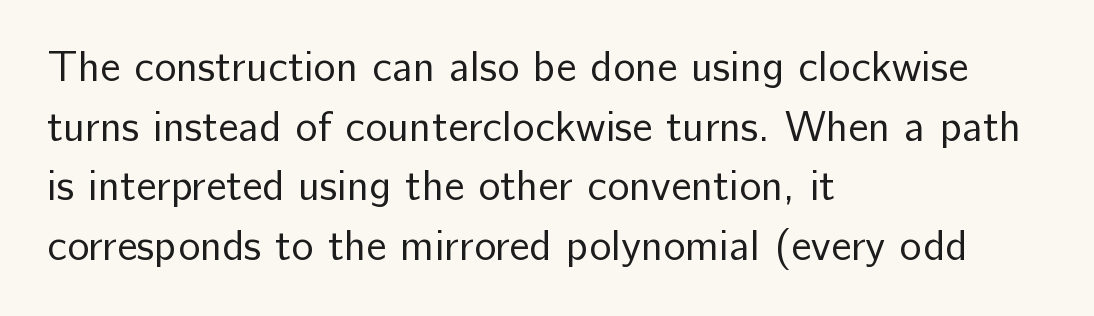
{"serif": "no", "italic": "no", "bold": "no", "weight": "regular", "width": "normal", "stroke_contrast": "low", "x_height": "medium", "monospaced": "no", "underline": "no", "align": "left", "line_spacing": "normal", "line_spacing_ratio": 1.42, "letter_spacing": "normal", "letter_spacing_em": 0.0, "glyph_px": 42}
